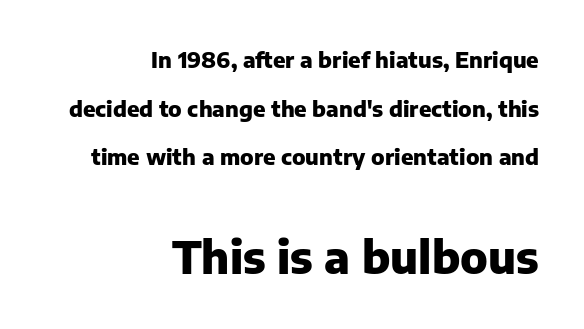
{"serif": "no", "italic": "no", "bold": "yes", "weight": "heavy", "width": "normal", "stroke_contrast": "low", "x_height": "medium", "monospaced": "no", "underline": "no", "align": "right", "line_spacing": "loose", "line_spacing_ratio": 2.21, "letter_spacing": "normal", "letter_spacing_em": 0.0, "larger_block": "second", "size_ratio": 2.05, "glyph_px": 45}
